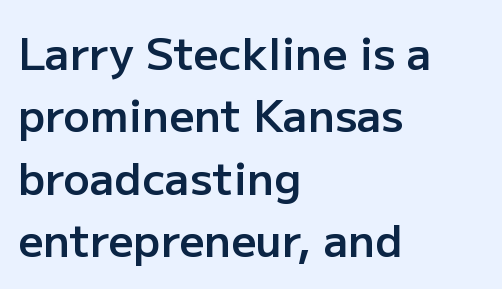
The image shows 44 px semibold sans-serif type, upright; set left-aligned, normal line spacing (1.42x), normal letter spacing, not underlined; low stroke contrast and a medium x-height.
